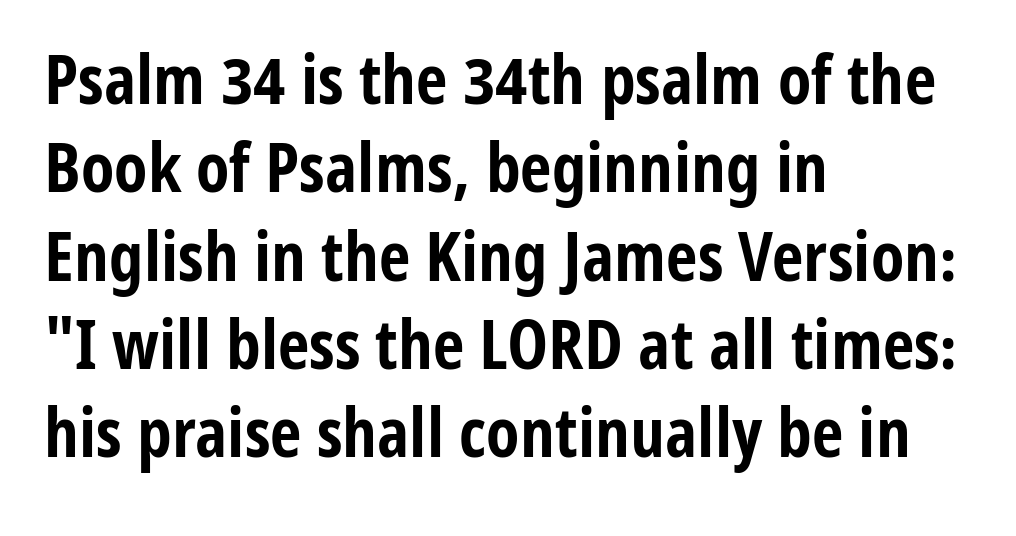
The image shows 69 px bold, condensed sans-serif type, upright; set left-aligned, normal line spacing (1.28x), normal letter spacing, not underlined; low stroke contrast and a medium x-height.
